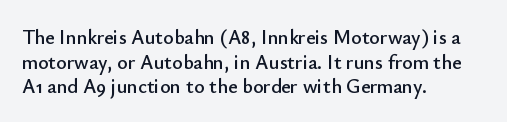
The image shows 20 px text type, upright; set left-aligned, line spacing 1.23x, normal letter spacing, not underlined.
